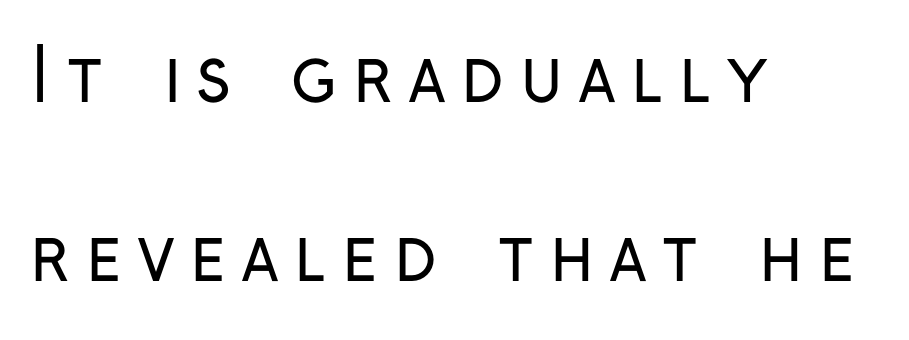
These lines stand farther apart than default settings would place them. The passage shown is typed in a proportional face where columns would drift. Glyph-to-glyph distance is far greater than everyday printed text. Bare-footed words on every line. Posture: straight, roman, zero tilt. This sample uses a sans-serif face.
